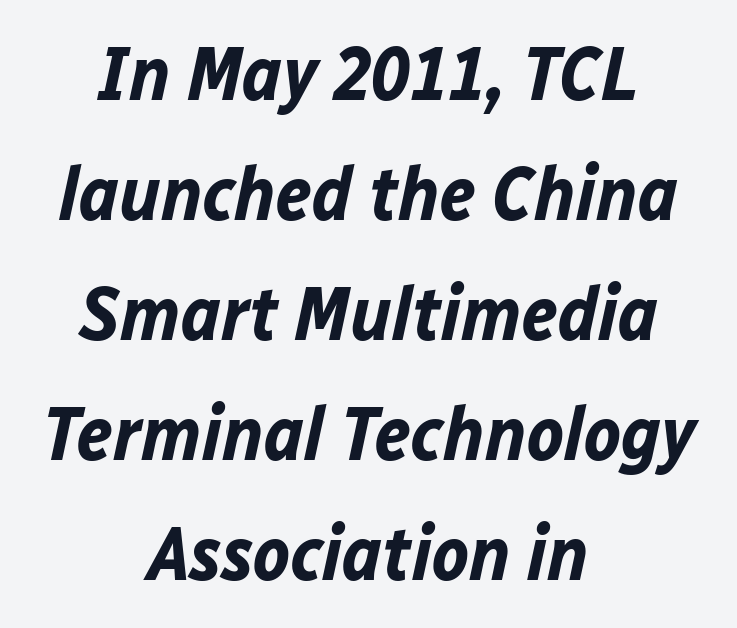
The image shows 77 px bold type, italic (leaning right); set centered, normal line spacing (1.56x), normal letter spacing, not underlined; low stroke contrast and a medium x-height.
